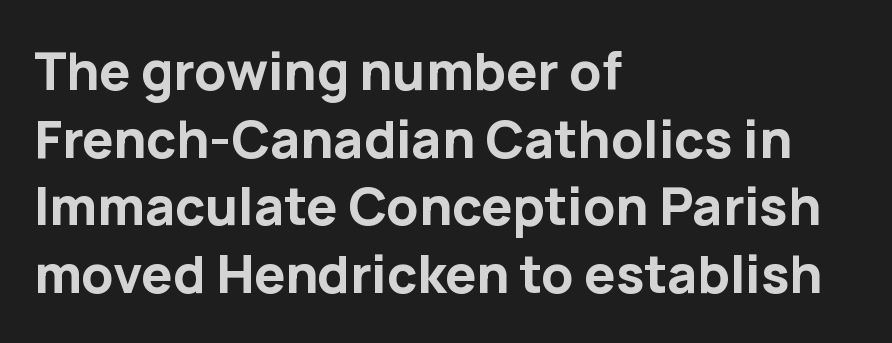
The font's upright variant was chosen for this text. This sample uses plain, unmodified letter spacing. These lines carry a lot of weight — the face is fully bold. A typesetter would label this face a sans.
